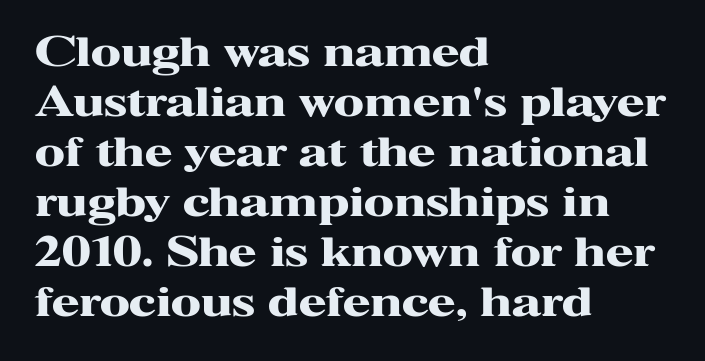
The image shows 40 px heavy, wide serif type, upright; set left-aligned, normal line spacing (1.25x), normal letter spacing, not underlined; high stroke contrast and a medium x-height.
